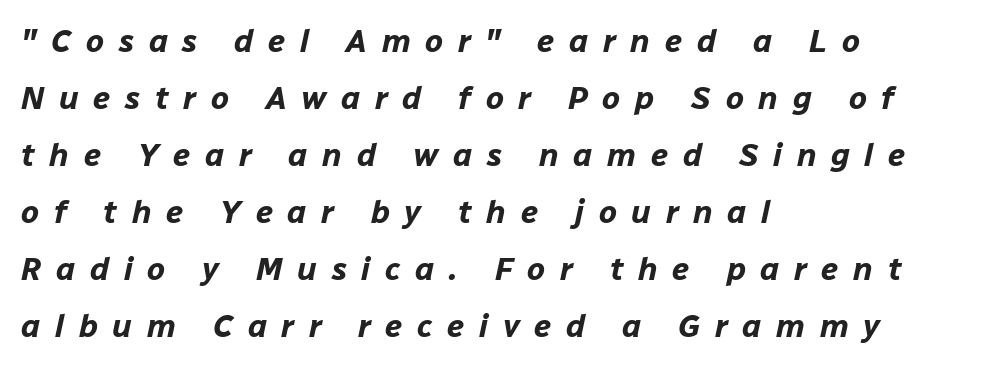
The image shows 32 px bold type, italic (leaning right); set left-aligned, line spacing 1.78x, unusually wide letter spacing (+0.46 em), not underlined; low stroke contrast and a medium x-height.
